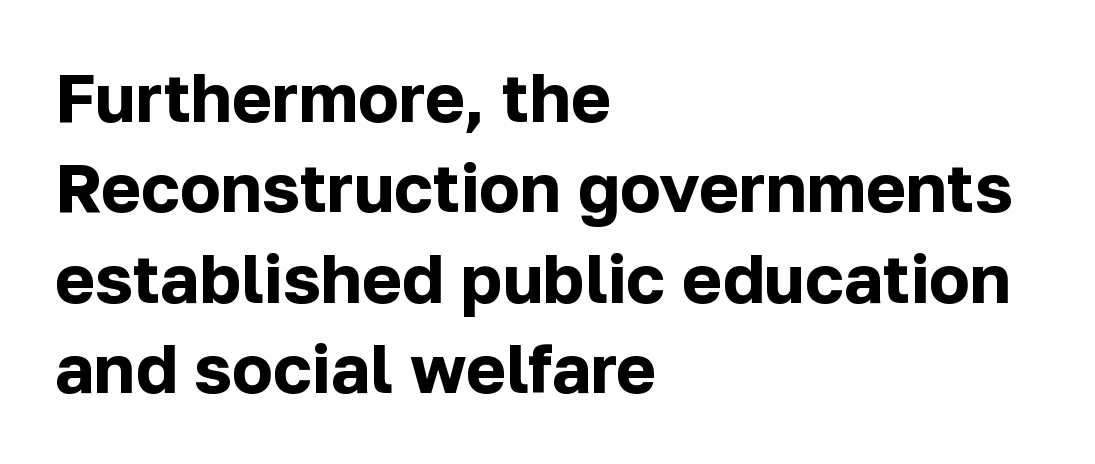
{"serif": "no", "italic": "no", "bold": "yes", "weight": "bold", "width": "normal", "stroke_contrast": "low", "x_height": "medium", "monospaced": "no", "underline": "no", "align": "left", "line_spacing": "normal", "line_spacing_ratio": 1.33, "letter_spacing": "normal", "letter_spacing_em": 0.0, "glyph_px": 68}
